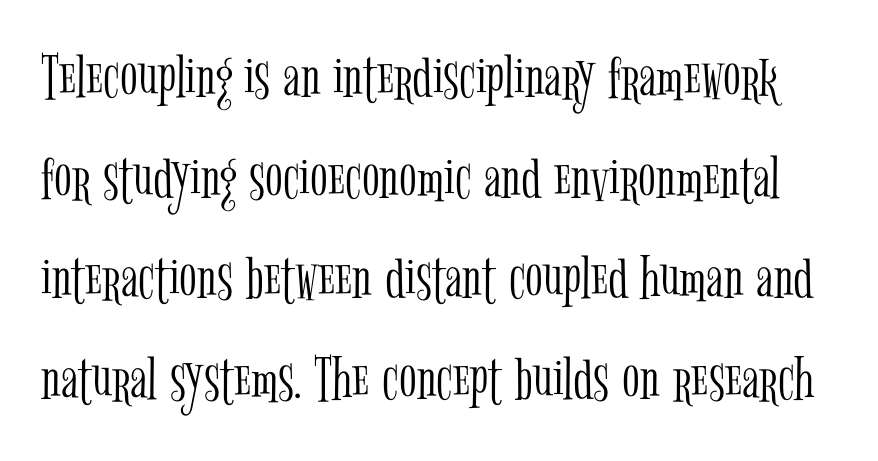
Q: Is the text bold? A: No.
Q: Is the text italic (slanted)? A: No, it is upright.
Q: Is the typeface a serif or a sans-serif typeface? A: Serif.
Q: Is the text underlined? A: No.
Q: Is the spacing between letters normal or unusually wide? A: Normal.
Q: Is the spacing between lines tight, normal or loose? A: Normal.
Q: Width (condensed, normal, or wide)? A: Condensed.
Q: Stroke contrast? A: Low.
Q: x-height? A: Medium.
Q: Monospaced? A: No.
